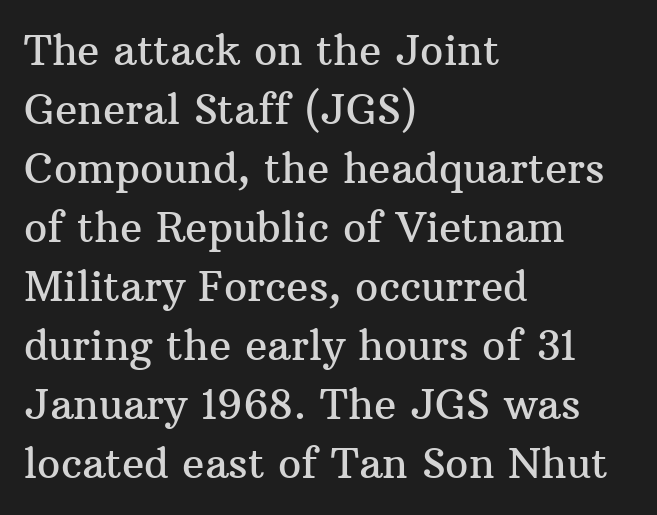
The image shows 41 px serif type, upright; set left-aligned, normal line spacing (1.44x), normal letter spacing, not underlined; medium stroke contrast and a medium x-height.
